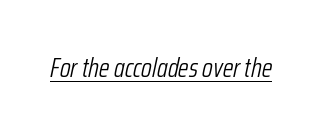
The image shows 27 px text type, italic (leaning right); set normal letter spacing, underlined.
